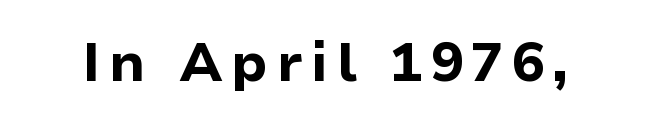
Q: Is the text bold? A: Yes.
Q: Is the text italic (slanted)? A: No, it is upright.
Q: Is the typeface a serif or a sans-serif typeface? A: Sans-serif.
Q: Is the text underlined? A: No.
Q: Width (condensed, normal, or wide)? A: Normal.
Q: Stroke contrast? A: Low.
Q: x-height? A: Medium.
Q: Monospaced? A: No.
